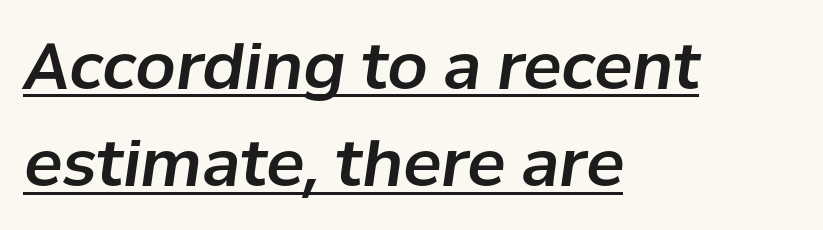
Q: Is the text italic (slanted)? A: Yes, it leans right by about 8 degrees.
Q: Is the text underlined? A: Yes.
Q: How is the paragraph aligned? A: Left-aligned.
Q: Is the spacing between letters normal or unusually wide? A: Normal.
Q: Is the spacing between lines tight, normal or loose? A: Normal.
Q: Width (condensed, normal, or wide)? A: Normal.
Q: Stroke contrast? A: Low.
Q: x-height? A: Medium.
Q: Monospaced? A: No.
